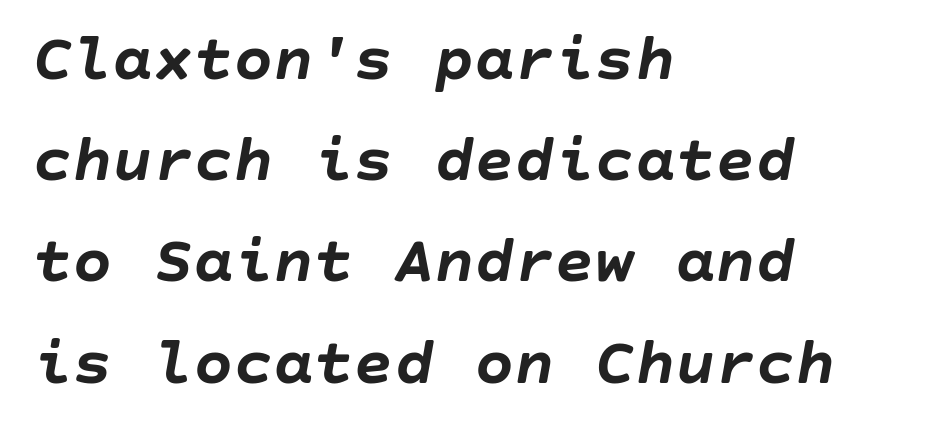
The image shows 67 px semibold type, italic (leaning right); set left-aligned, normal line spacing (1.51x), normal letter spacing, not underlined; low stroke contrast and a large x-height.
